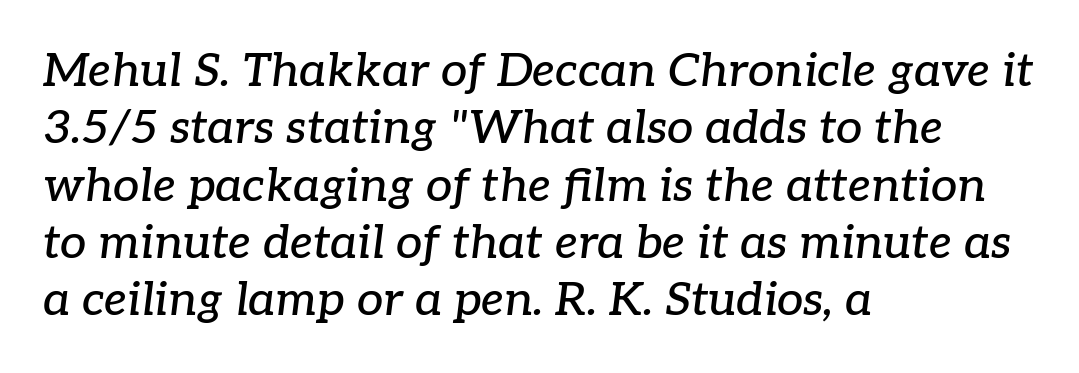
{"serif": "yes", "italic": "yes", "lean": "right", "slant_degrees": 7, "width": "normal", "stroke_contrast": "low", "x_height": "medium", "monospaced": "no", "underline": "no", "align": "left", "line_spacing_ratio": 1.22, "letter_spacing": "normal", "letter_spacing_em": 0.0, "glyph_px": 47}
